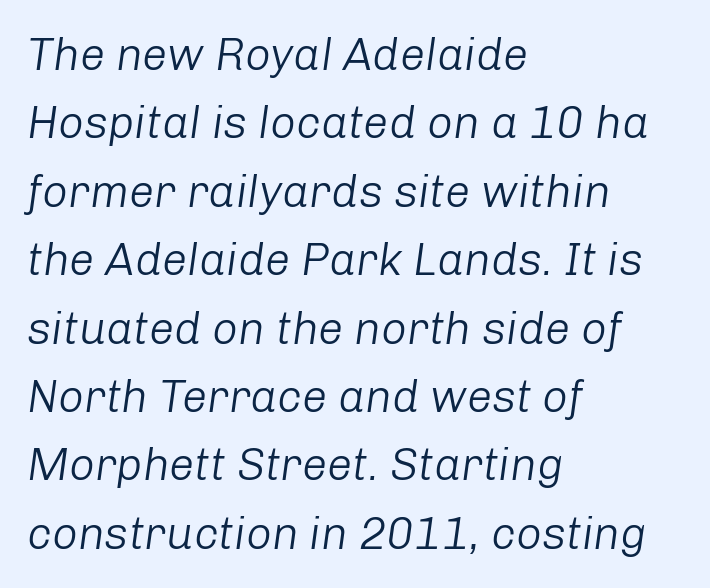
The image shows 45 px light type, italic (leaning right); set left-aligned, normal line spacing (1.52x), normal letter spacing, not underlined; low stroke contrast and a medium x-height.
